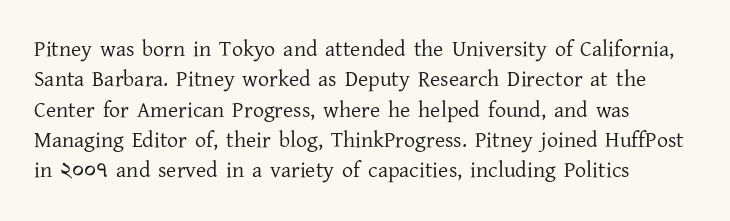
The image shows 22 px text type, upright; set left-aligned, normal line spacing (1.38x), normal letter spacing, not underlined.
